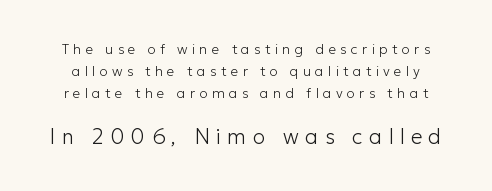
Q: Is the text bold? A: No.
Q: Is the text italic (slanted)? A: No, it is upright.
Q: Is the text underlined? A: No.
Q: Is the spacing between letters normal or unusually wide? A: Unusually wide.
Q: Is the spacing between lines tight, normal or loose? A: Normal.
Q: Which block of text is set in a larger size, the first (top) or the second (bottom)? A: The second (bottom) one.
